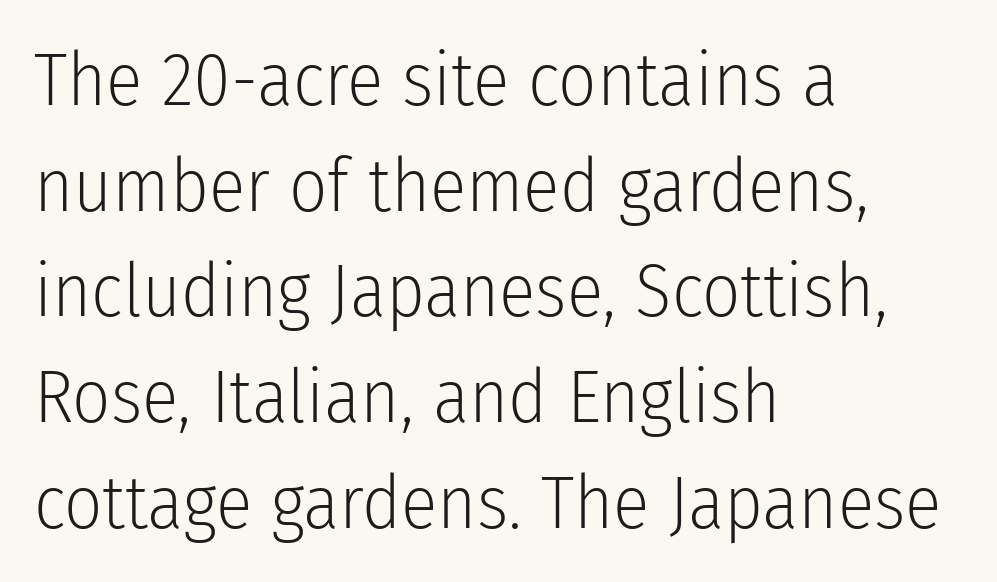
Stroke terminals: plain, sans-serif. The letters sit at their default tracking, neither squeezed nor spread. These lines are rendered in a variable-pitch font. This rendering features lettering with no underline. The rendering uses a moderate line-height, typical for paragraphs.
